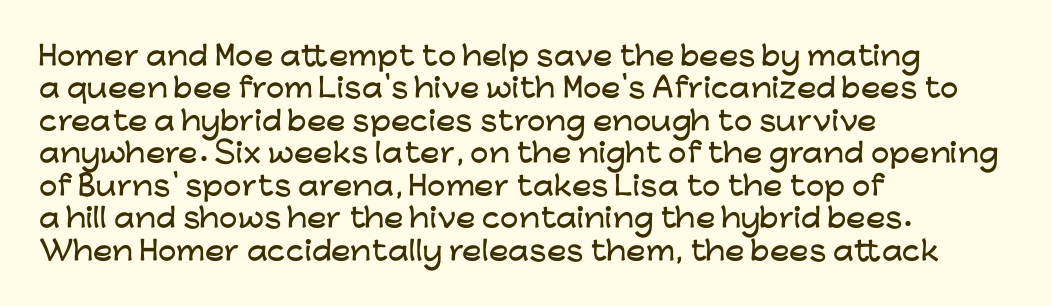
{"italic": "no", "underline": "no", "align": "left", "line_spacing": "normal", "line_spacing_ratio": 1.25, "letter_spacing": "normal", "letter_spacing_em": 0.0, "glyph_px": 26}
